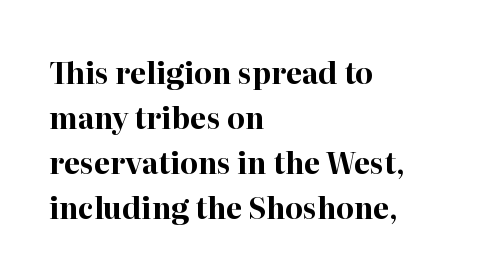
The text block is weighted toward the left margin, trailing off unevenly rightward. Is there much room between lines? A standard amount, neither cramped nor airy. Lines of text with bare space underneath. Typographic density is high because the face is bold. Note: serifs present on the glyphs. Short note: letters normally spaced.
